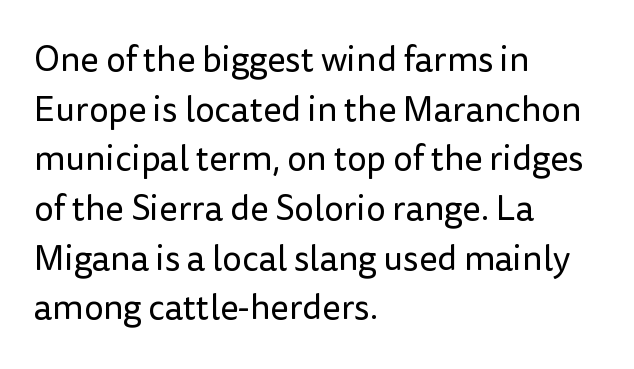
The image shows 35 px regular-weight sans-serif type, upright; set left-aligned, normal line spacing (1.42x), normal letter spacing, not underlined; low stroke contrast and a medium x-height.
